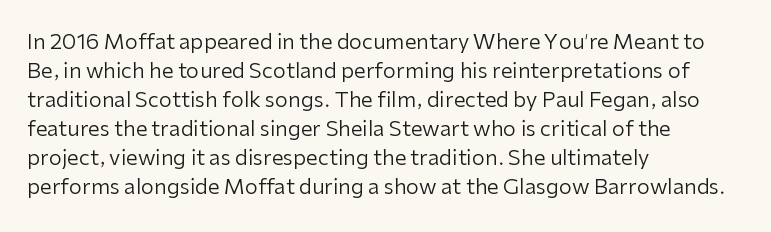
The image shows 21 px text type, upright; set left-aligned, normal line spacing (1.38x), normal letter spacing, not underlined.
